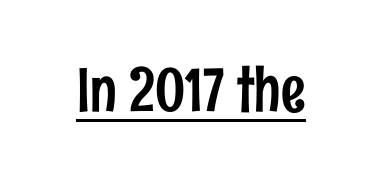
The image shows 61 px condensed sans-serif type, upright; set normal letter spacing, underlined; low stroke contrast and a medium x-height.
